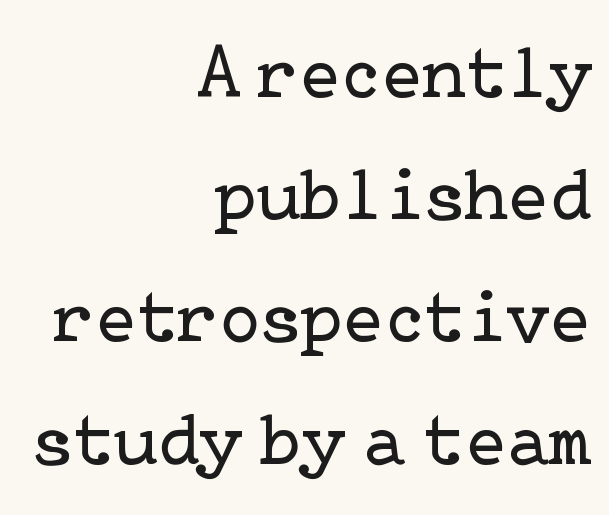
Q: Is the text bold? A: No.
Q: Is the text italic (slanted)? A: No, it is upright.
Q: Is the typeface a serif or a sans-serif typeface? A: Serif.
Q: Is the text underlined? A: No.
Q: How is the paragraph aligned? A: Right-aligned.
Q: Is the spacing between letters normal or unusually wide? A: Normal.
Q: Is the spacing between lines tight, normal or loose? A: Normal.
Q: Width (condensed, normal, or wide)? A: Normal.
Q: Stroke contrast? A: Low.
Q: x-height? A: Medium.
